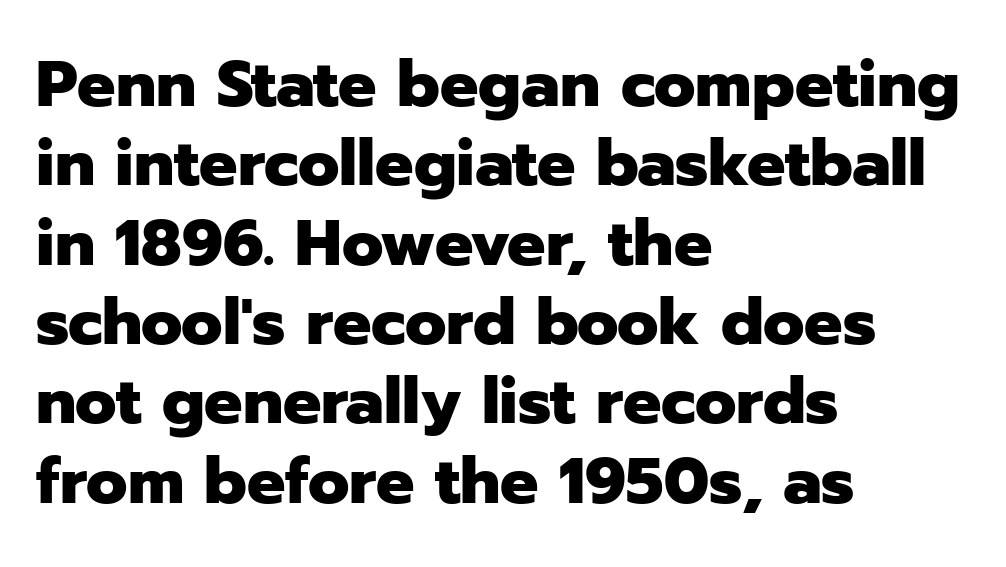
The image shows 64 px heavy sans-serif type, upright; set left-aligned, line spacing 1.24x, normal letter spacing, not underlined; low stroke contrast and a medium x-height.
